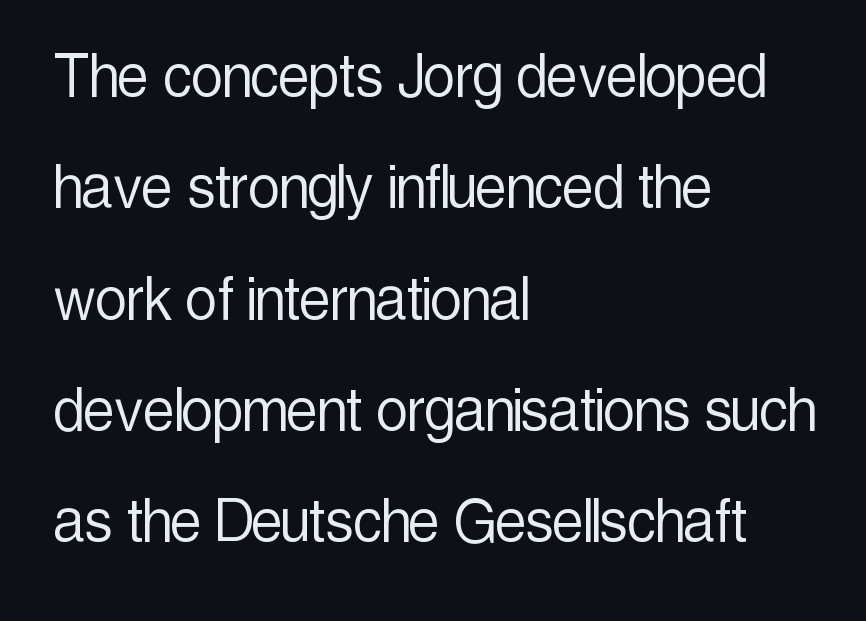
{"serif": "no", "italic": "no", "bold": "no", "weight": "light", "width": "condensed", "x_height": "medium", "monospaced": "no", "underline": "no", "align": "left", "line_spacing": "normal", "line_spacing_ratio": 1.59, "letter_spacing": "normal", "letter_spacing_em": 0.0, "glyph_px": 70}
